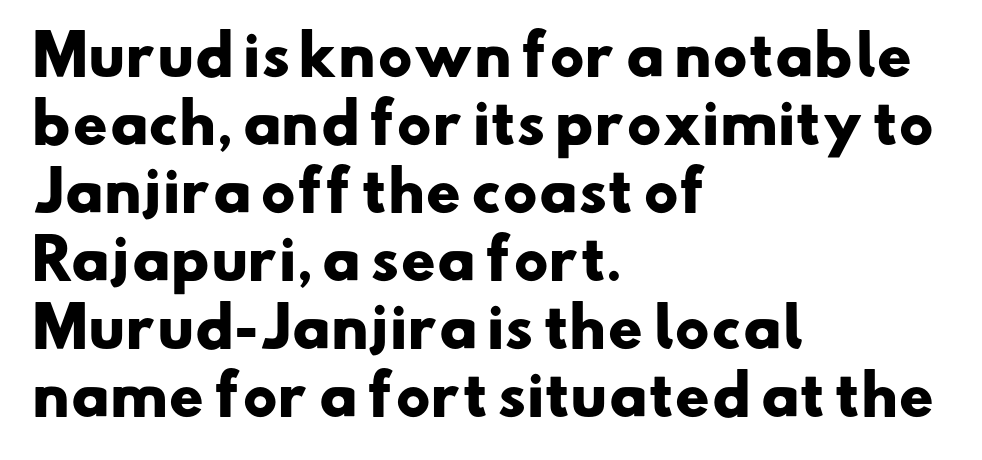
{"serif": "no", "bold": "yes", "weight": "heavy", "width": "wide", "stroke_contrast": "low", "x_height": "small", "monospaced": "no", "underline": "no", "align": "left", "line_spacing": "normal", "line_spacing_ratio": 1.26, "letter_spacing": "normal", "letter_spacing_em": 0.0, "glyph_px": 54}
